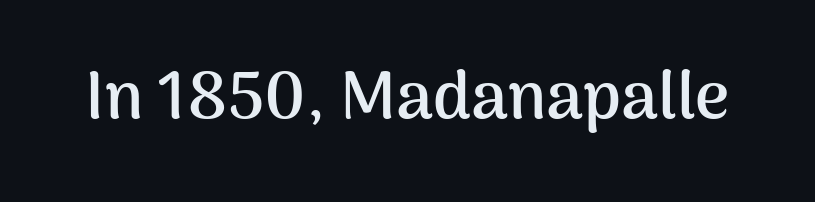
Is this a sans? Yes — the strokes have no serifs. Quick note: underline off. These lines were composed using upright roman letters. Character widths vary here, with narrow letters taking less room than wide ones. In terms of letterspacing, this is plain default setting.
